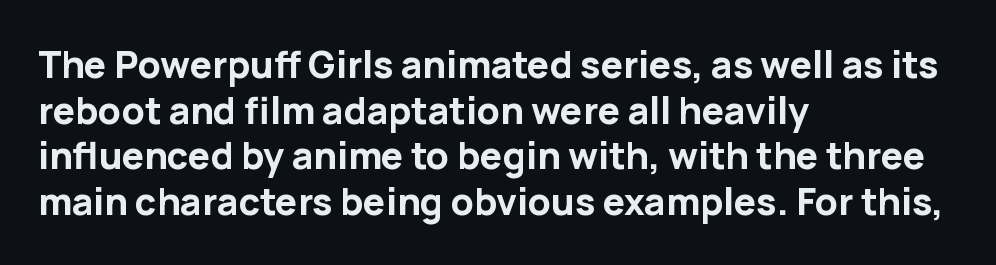
Q: Is the text bold? A: Yes.
Q: Is the text italic (slanted)? A: No, it is upright.
Q: Is the typeface a serif or a sans-serif typeface? A: Sans-serif.
Q: Is the text underlined? A: No.
Q: How is the paragraph aligned? A: Left-aligned.
Q: Is the spacing between letters normal or unusually wide? A: Normal.
Q: Width (condensed, normal, or wide)? A: Normal.
Q: Stroke contrast? A: Low.
Q: x-height? A: Medium.
Q: Monospaced? A: No.
